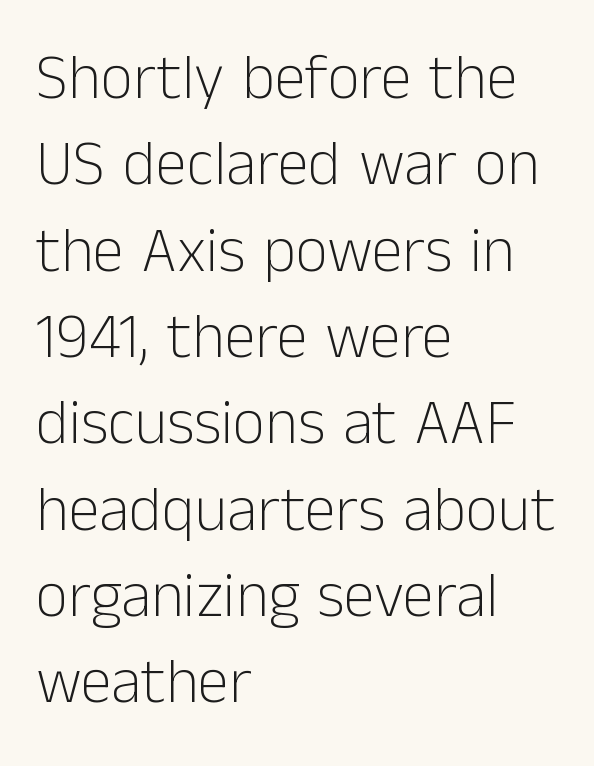
{"serif": "no", "italic": "no", "bold": "no", "weight": "light", "width": "normal", "stroke_contrast": "low", "x_height": "medium", "monospaced": "no", "underline": "no", "align": "left", "line_spacing": "normal", "line_spacing_ratio": 1.37, "letter_spacing": "normal", "letter_spacing_em": 0.0, "glyph_px": 63}
